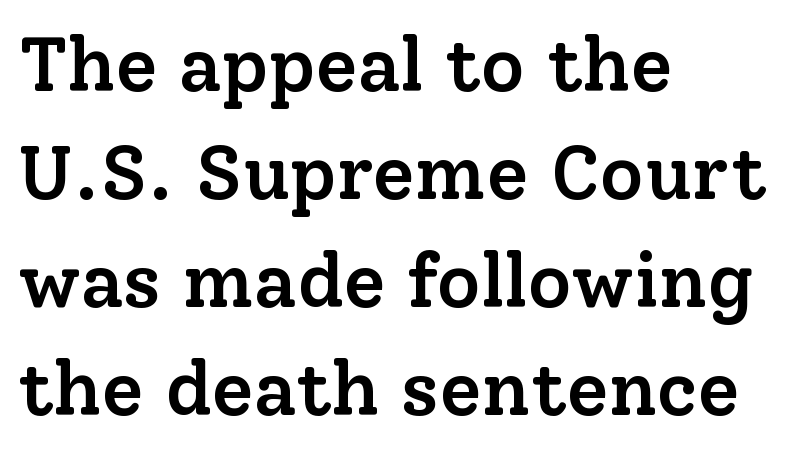
Clear beneath every line of the passage. The passage shown is semibold, sitting just below true bold. The line-height multiplier appears to be the usual default. Each letter keeps its own natural width here, so spacing adapts to shape.
